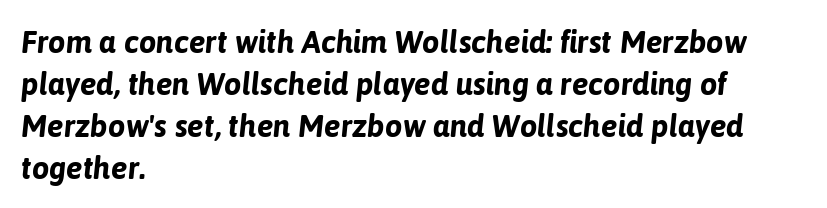
{"italic": "yes", "lean": "right", "slant_degrees": 6, "bold": "yes", "weight": "bold", "width": "normal", "stroke_contrast": "low", "x_height": "medium", "monospaced": "no", "underline": "no", "align": "left", "line_spacing": "normal", "line_spacing_ratio": 1.35, "letter_spacing": "normal", "letter_spacing_em": 0.0, "glyph_px": 31}
